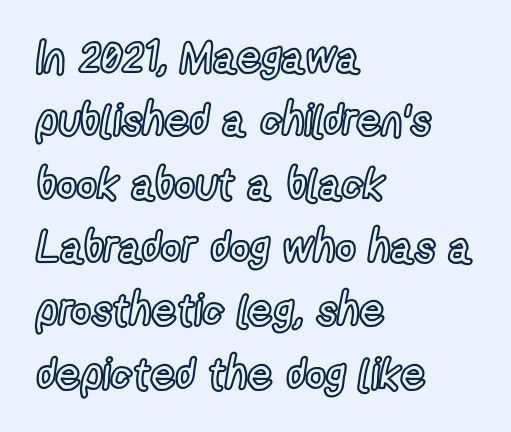
{"width": "condensed", "x_height": "medium", "monospaced": "no", "underline": "no", "align": "left", "line_spacing": "normal", "line_spacing_ratio": 1.44, "letter_spacing": "normal", "letter_spacing_em": 0.0, "glyph_px": 44}
